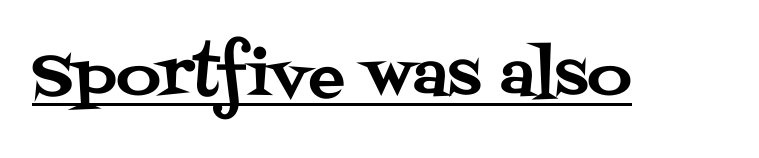
Q: Is the text italic (slanted)? A: No, it is upright.
Q: Is the typeface a serif or a sans-serif typeface? A: Serif.
Q: Is the text underlined? A: Yes.
Q: Is the spacing between letters normal or unusually wide? A: Normal.
Q: Width (condensed, normal, or wide)? A: Normal.
Q: Stroke contrast? A: Medium.
Q: x-height? A: Large.
Q: Monospaced? A: No.
